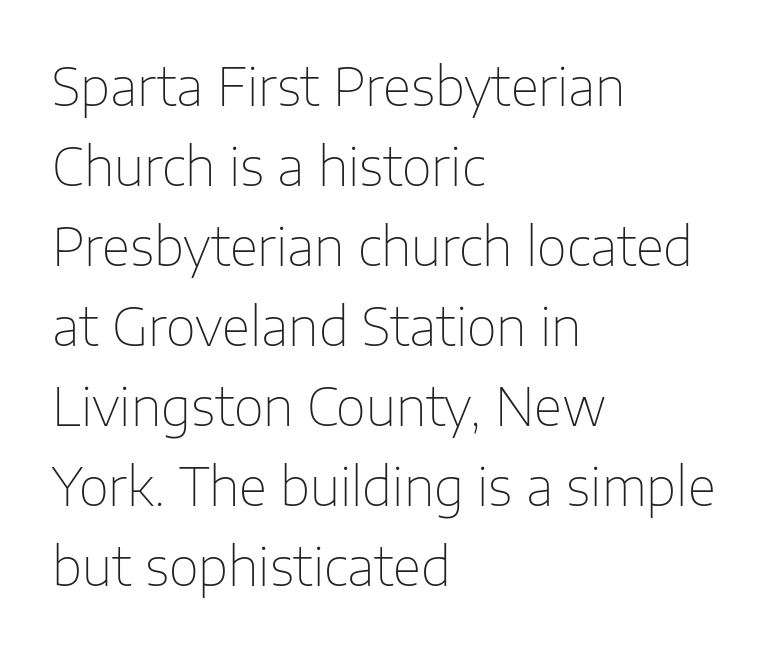
The image shows 52 px thin sans-serif type, upright; set left-aligned, normal line spacing (1.54x), normal letter spacing, not underlined; low stroke contrast and a medium x-height.
